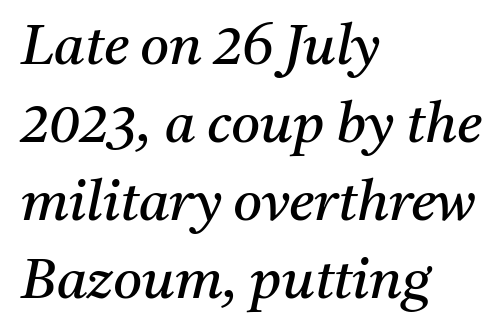
Q: Is the text bold? A: No.
Q: Is the text italic (slanted)? A: Yes, it leans right by about 11 degrees.
Q: Is the typeface a serif or a sans-serif typeface? A: Serif.
Q: Is the text underlined? A: No.
Q: How is the paragraph aligned? A: Left-aligned.
Q: Is the spacing between letters normal or unusually wide? A: Normal.
Q: Is the spacing between lines tight, normal or loose? A: Normal.
Q: Width (condensed, normal, or wide)? A: Normal.
Q: Stroke contrast? A: Medium.
Q: x-height? A: Medium.
Q: Monospaced? A: No.
